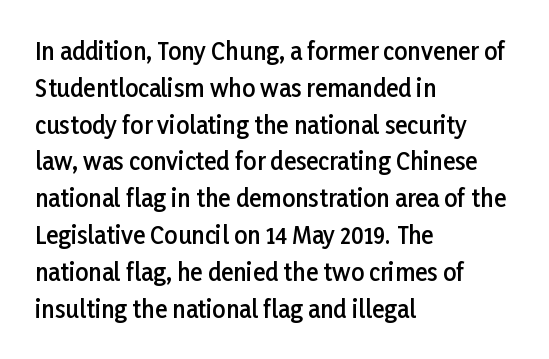
The image shows 23 px text type, upright; set left-aligned, normal line spacing (1.6x), normal letter spacing, not underlined.
